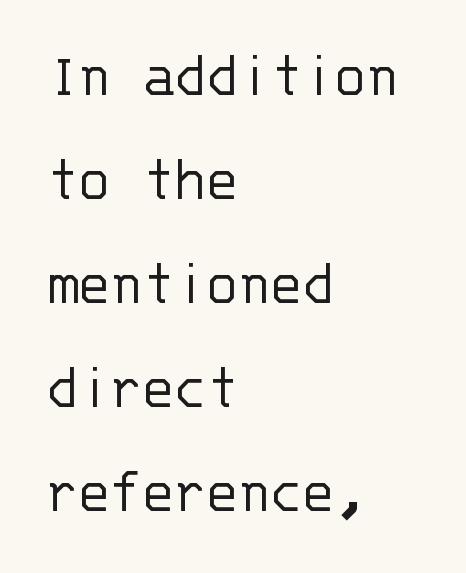
Nobody touched the tracking dial on this one. Short and long lines alike share a common starting point at left. Think of a typewriter: that constant character pitch is what you see here. Grotesque or geometric, the face here clearly has no serifs. The letters stand straight up with perfectly vertical stems. The space between consecutive lines is moderate.
